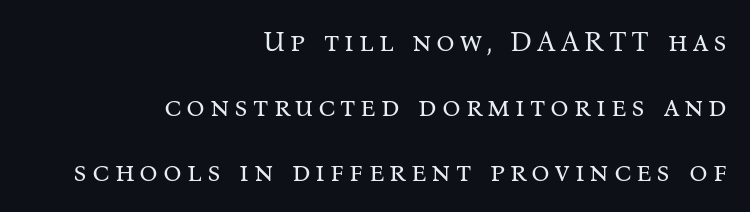
Q: Is the text bold? A: No.
Q: Is the text italic (slanted)? A: No, it is upright.
Q: Is the typeface a serif or a sans-serif typeface? A: Serif.
Q: Is the text underlined? A: No.
Q: How is the paragraph aligned? A: Right-aligned.
Q: Is the spacing between lines tight, normal or loose? A: Loose.
Q: Width (condensed, normal, or wide)? A: Normal.
Q: Stroke contrast? A: Medium.
Q: x-height? A: Medium.
Q: Monospaced? A: No.
